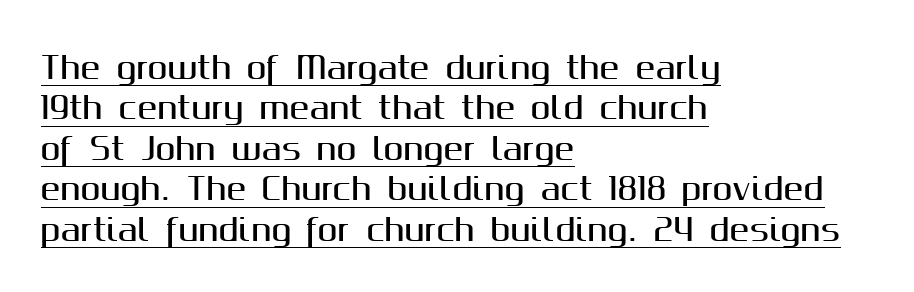
Q: Is the text italic (slanted)? A: No, it is upright.
Q: Is the typeface a serif or a sans-serif typeface? A: Sans-serif.
Q: Is the text underlined? A: Yes.
Q: How is the paragraph aligned? A: Left-aligned.
Q: Is the spacing between letters normal or unusually wide? A: Normal.
Q: Is the spacing between lines tight, normal or loose? A: Normal.
Q: Width (condensed, normal, or wide)? A: Normal.
Q: Stroke contrast? A: Medium.
Q: x-height? A: Medium.
Q: Monospaced? A: No.
